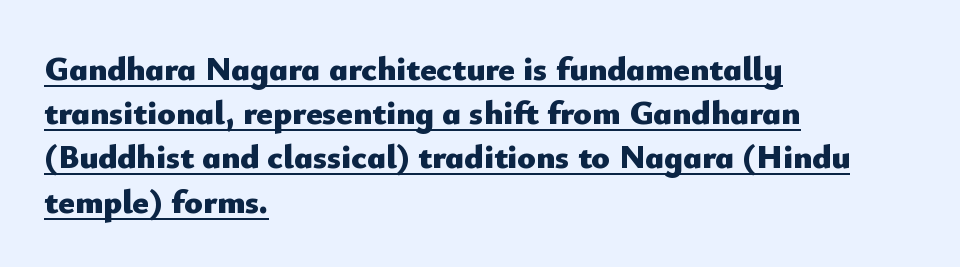
{"serif": "no", "italic": "no", "bold": "yes", "weight": "heavy", "width": "normal", "stroke_contrast": "low", "x_height": "small", "monospaced": "no", "underline": "yes", "align": "left", "line_spacing": "normal", "line_spacing_ratio": 1.3, "letter_spacing": "normal", "letter_spacing_em": 0.0, "glyph_px": 34}
